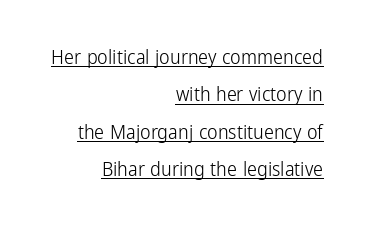
Q: Is the text bold? A: No.
Q: Is the text italic (slanted)? A: No, it is upright.
Q: Is the text underlined? A: Yes.
Q: How is the paragraph aligned? A: Right-aligned.
Q: Is the spacing between letters normal or unusually wide? A: Normal.
